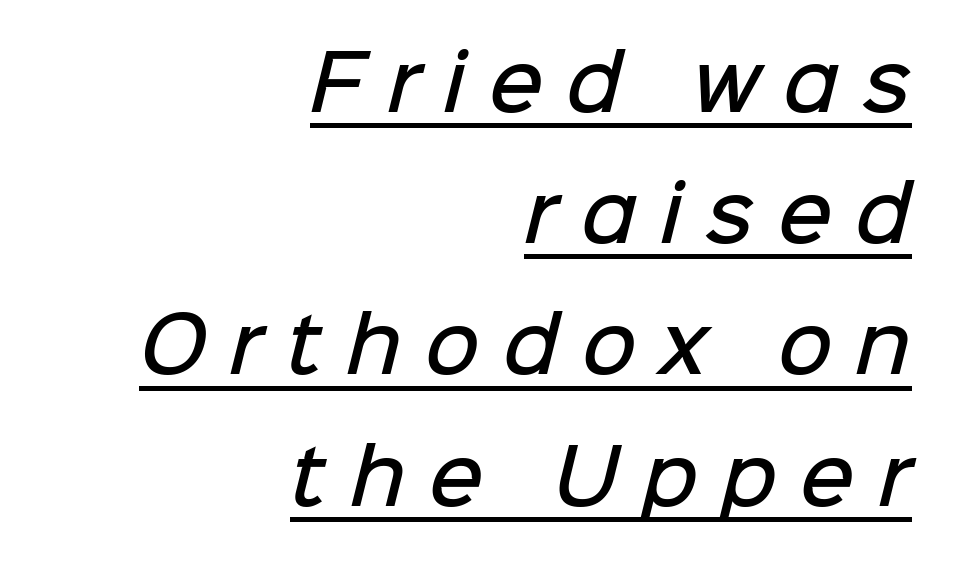
The image shows 75 px semibold sans-serif type; set right-aligned, line spacing 1.75x, unusually wide letter spacing (+0.31 em), underlined; low stroke contrast and a medium x-height.
